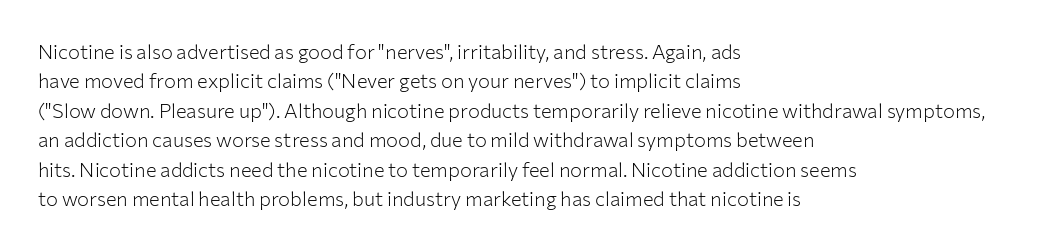
Look at the tracking — it's just the regular setting, nothing added. This sample keeps an unexceptional amount of space between lines. A typesetter would mark this as roman, not italic. Each row of text sits above clean, open space. Ink coverage per letter is moderate at most. This rendering uses left alignment, leaving the right contour irregular.
